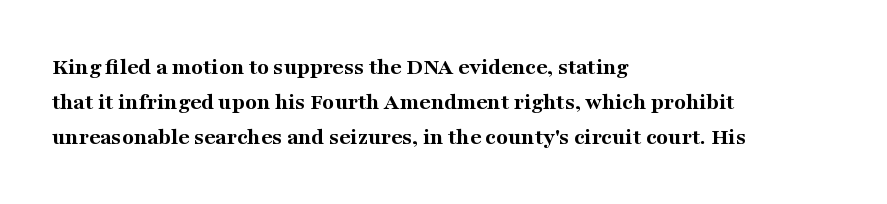
The image shows 24 px bold type, upright; set left-aligned, normal line spacing (1.45x), normal letter spacing, not underlined.
